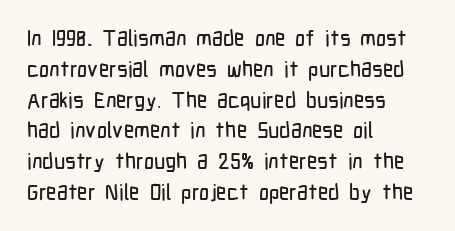
{"italic": "no", "underline": "no", "align": "left", "line_spacing": "normal", "line_spacing_ratio": 1.4, "letter_spacing": "normal", "letter_spacing_em": 0.0, "glyph_px": 22}
